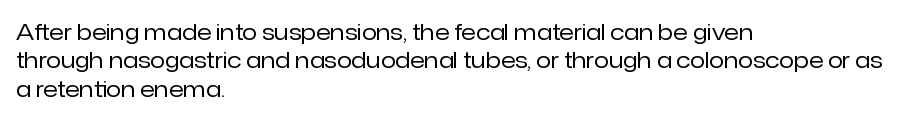
Rule under the text: the space is simply empty. Honestly, the letter spacing is just normal — you wouldn't notice it. The font's upright variant was chosen for this text. The strokes are not fattened; the text isn't bold. Layout note: lines flush left. The designer left line spacing at the default.
